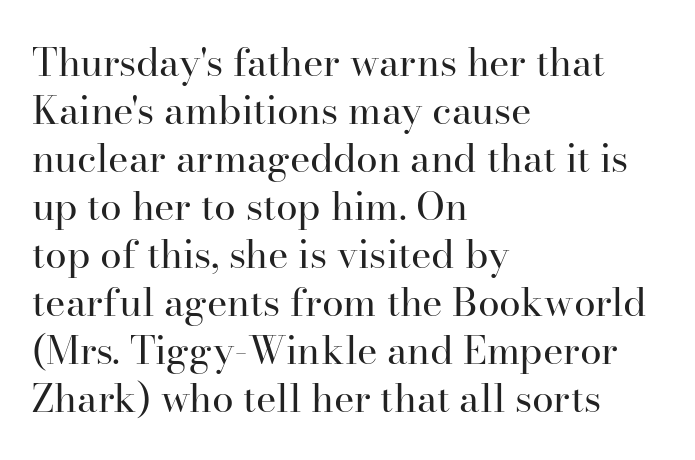
{"serif": "yes", "italic": "no", "bold": "no", "weight": "regular", "width": "normal", "stroke_contrast": "high", "x_height": "small", "monospaced": "no", "underline": "no", "align": "left", "line_spacing_ratio": 1.23, "letter_spacing": "normal", "letter_spacing_em": 0.0, "glyph_px": 39}
